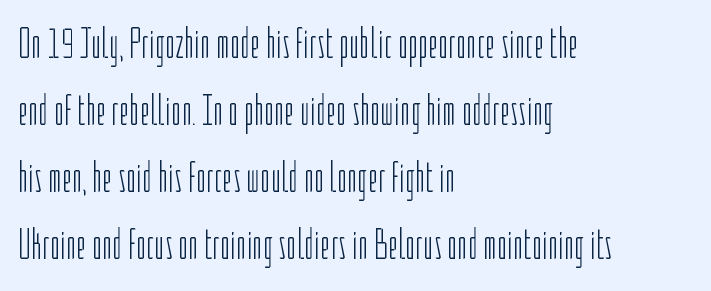
You can tell it's not italic because the verticals are truly vertical. No chunkiness to these letters — they're not bold. Rows of type keep a routine distance in the vertical direction. If you drew a ruler down the left edge, every line would touch it. A bare baseline throughout the passage.
